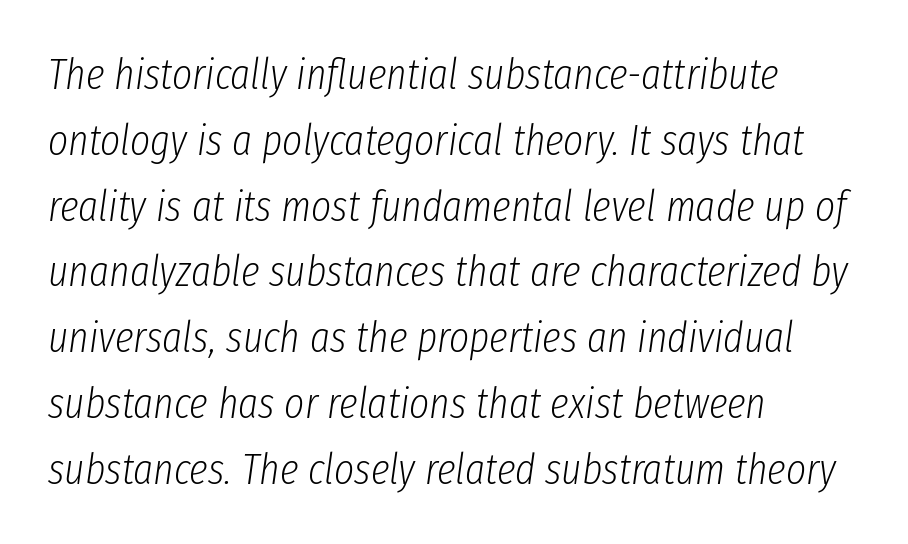
{"italic": "yes", "lean": "right", "slant_degrees": 8, "bold": "no", "weight": "light", "width": "condensed", "stroke_contrast": "low", "x_height": "medium", "monospaced": "no", "underline": "no", "align": "left", "line_spacing": "normal", "line_spacing_ratio": 1.53, "letter_spacing": "normal", "letter_spacing_em": 0.0, "glyph_px": 43}
